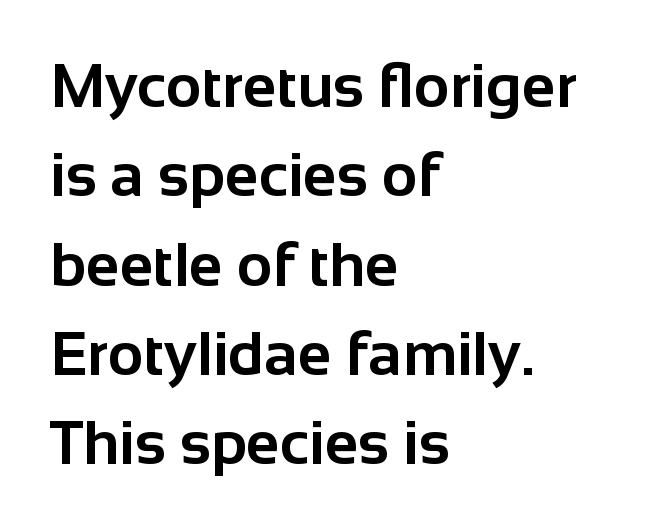
Q: Is the text bold? A: Yes.
Q: Is the text italic (slanted)? A: No, it is upright.
Q: Is the typeface a serif or a sans-serif typeface? A: Sans-serif.
Q: Is the text underlined? A: No.
Q: How is the paragraph aligned? A: Left-aligned.
Q: Is the spacing between letters normal or unusually wide? A: Normal.
Q: Is the spacing between lines tight, normal or loose? A: Normal.
Q: Width (condensed, normal, or wide)? A: Normal.
Q: Stroke contrast? A: Low.
Q: x-height? A: Medium.
Q: Monospaced? A: No.
